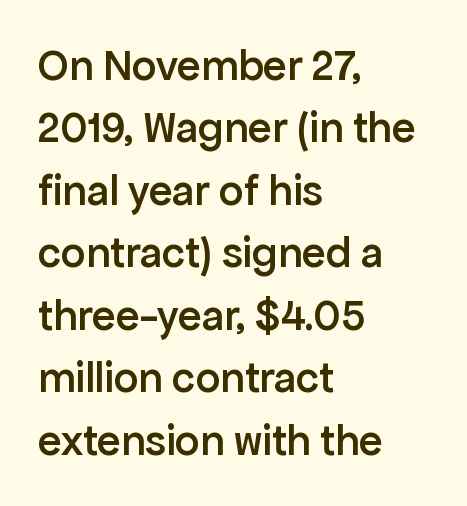
Which margin do the lines hug? The left one — the right edge is uneven. Descender tails drop into unmarked territory. Note the varied advance widths — an 'i' is clearly narrower than an 'm'. Letter spacing: default. Tall strokes in this sample are plumb rather than angled. Slightly chunky letters — semibold, I'd say, not full bold.
